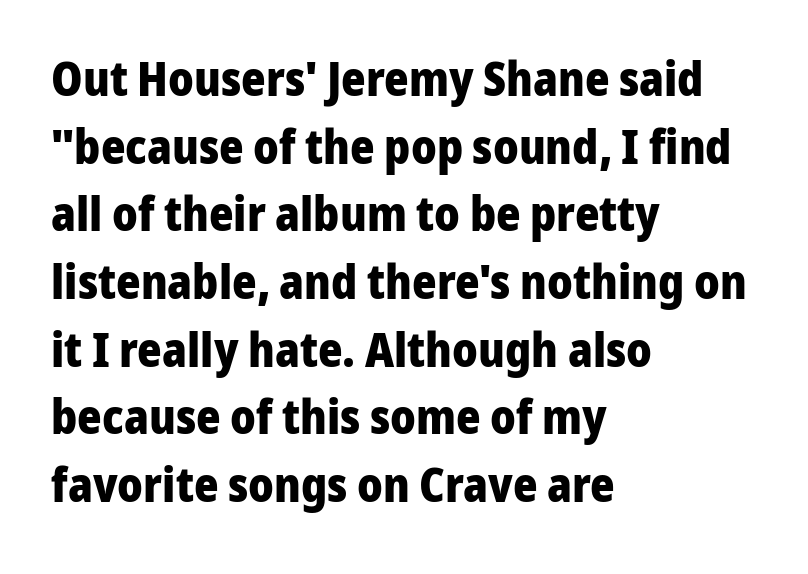
Q: Is the text bold? A: Yes.
Q: Is the text italic (slanted)? A: No, it is upright.
Q: Is the typeface a serif or a sans-serif typeface? A: Sans-serif.
Q: Is the text underlined? A: No.
Q: How is the paragraph aligned? A: Left-aligned.
Q: Is the spacing between letters normal or unusually wide? A: Normal.
Q: Is the spacing between lines tight, normal or loose? A: Normal.
Q: Width (condensed, normal, or wide)? A: Normal.
Q: Stroke contrast? A: Low.
Q: x-height? A: Medium.
Q: Monospaced? A: No.
